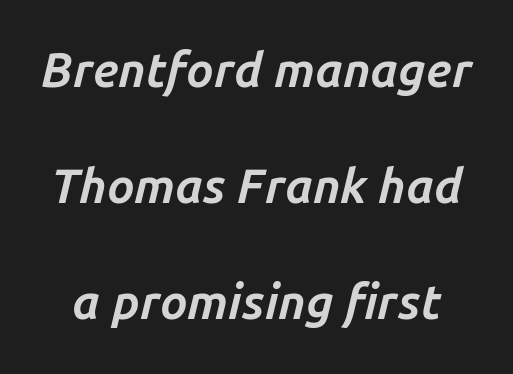
{"italic": "yes", "lean": "right", "slant_degrees": 14, "bold": "yes", "weight": "bold", "width": "normal", "stroke_contrast": "low", "x_height": "medium", "monospaced": "no", "underline": "no", "line_spacing": "loose", "line_spacing_ratio": 2.42, "letter_spacing": "normal", "letter_spacing_em": 0.0, "glyph_px": 48}
